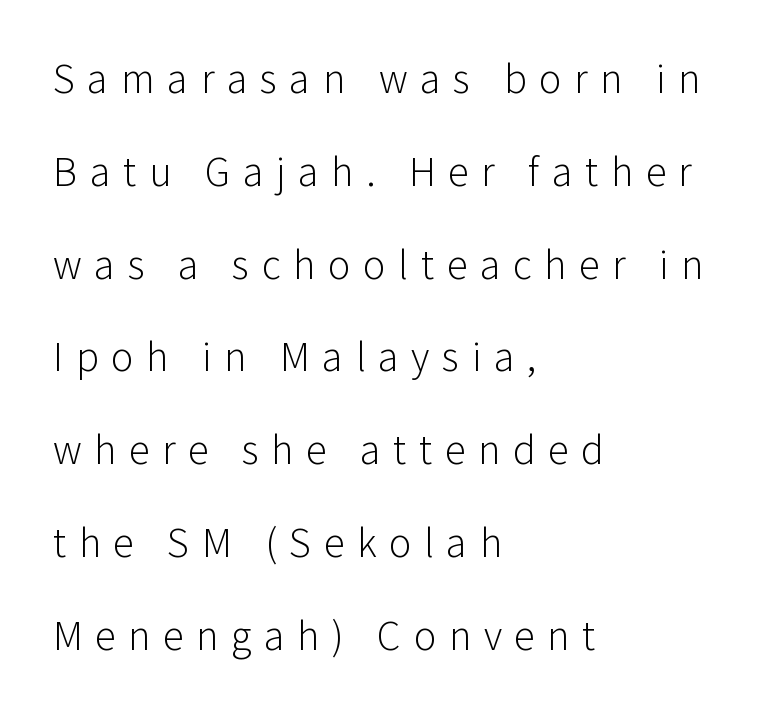
The gaps between neighbouring characters are conspicuously large. Each new line begins a long way beneath the previous one. If you drew a ruler down the left edge, every line would touch it. Only glyphs here, with clear space below each row.
